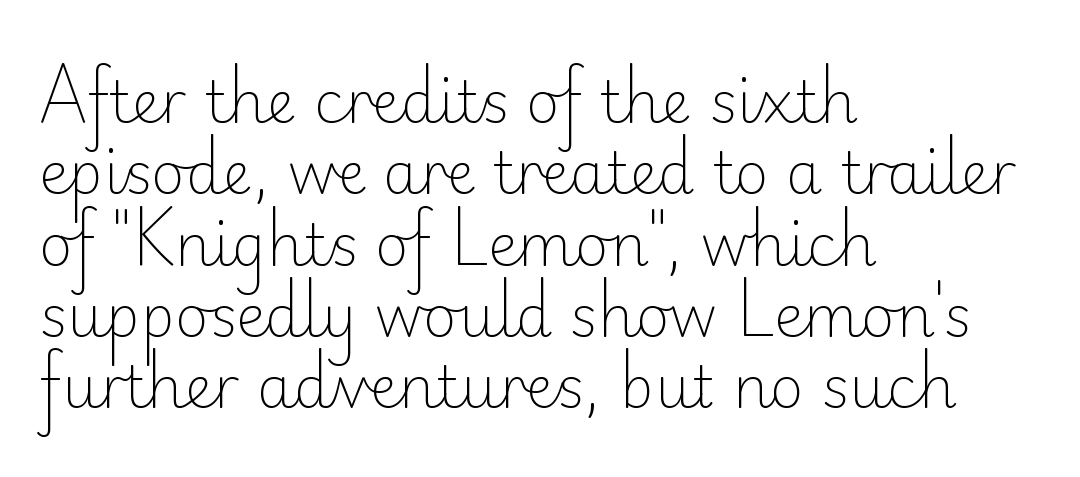
Q: Is the text bold? A: No.
Q: Is the text italic (slanted)? A: No, it is upright.
Q: Is the typeface a serif or a sans-serif typeface? A: Sans-serif.
Q: Is the text underlined? A: No.
Q: How is the paragraph aligned? A: Left-aligned.
Q: Is the spacing between letters normal or unusually wide? A: Normal.
Q: Width (condensed, normal, or wide)? A: Normal.
Q: Stroke contrast? A: Low.
Q: x-height? A: Small.
Q: Monospaced? A: No.
